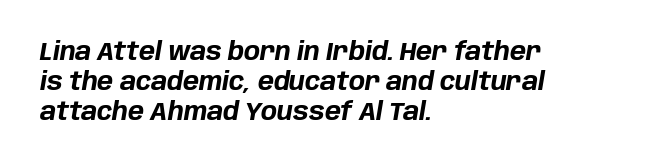
The image shows 24 px bold type, italic (leaning right); set left-aligned, normal line spacing (1.26x), normal letter spacing, not underlined.
